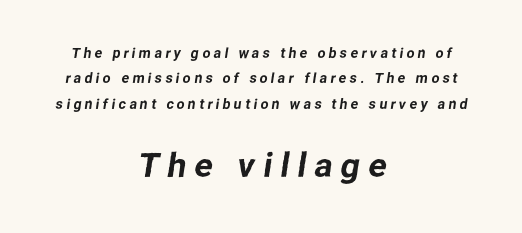
Larger block? The one below; the one above is distinctly smaller. Look at the tracking — it's clearly loosened, letters drifting apart. Grotesque or geometric, the face here clearly has no serifs. Words float on clear page, feet unadorned. The lines are quadded center.
